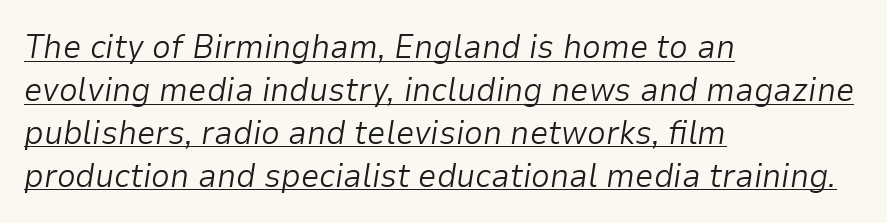
Q: Is the text bold? A: No.
Q: Is the text italic (slanted)? A: Yes, it leans right by about 9 degrees.
Q: Is the text underlined? A: Yes.
Q: How is the paragraph aligned? A: Left-aligned.
Q: Is the spacing between letters normal or unusually wide? A: Normal.
Q: Is the spacing between lines tight, normal or loose? A: Normal.
Q: Width (condensed, normal, or wide)? A: Normal.
Q: Stroke contrast? A: Low.
Q: x-height? A: Medium.
Q: Monospaced? A: No.
